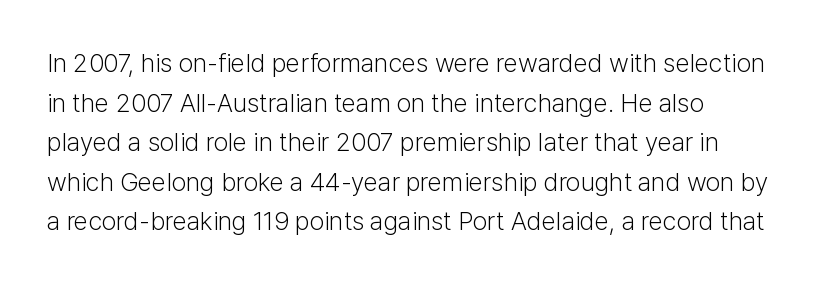
This rendering features lettering with no underline. Every stem runs plumb, perpendicular to the baseline. The vertical gap from one line to the next is medium. The typeface has the unassuming heft of standard copy or less.
